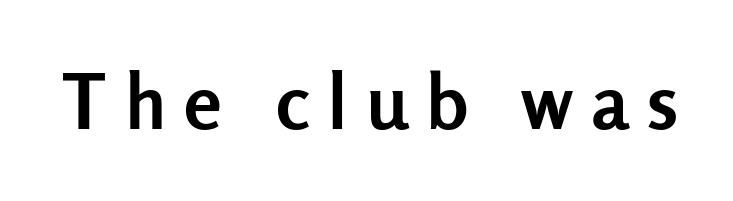
{"serif": "no", "italic": "no", "bold": "yes", "weight": "semibold", "width": "normal", "stroke_contrast": "low", "x_height": "medium", "monospaced": "no", "underline": "no", "letter_spacing": "wide", "letter_spacing_em": 0.24, "glyph_px": 76}
